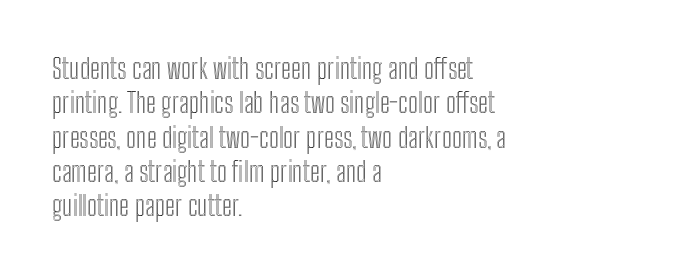
Do the letters lean? They stand straight. Lines of text with bare space underneath. The passage shown stacks its lines at a standard gap. Casual observation: everything's shoved over to the left.
